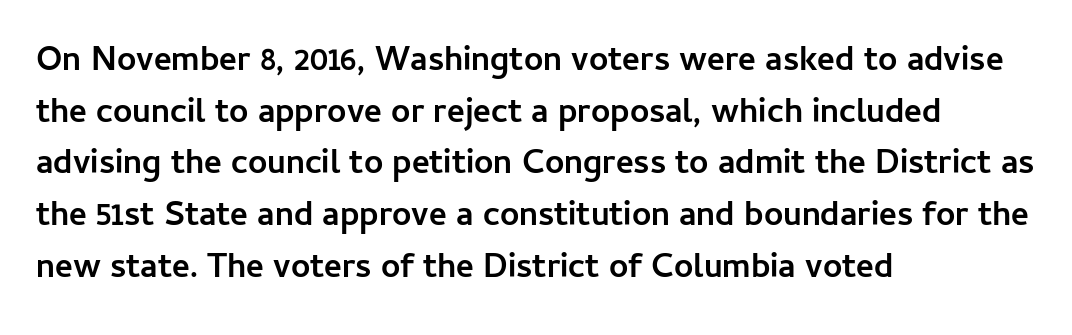
{"serif": "no", "italic": "no", "bold": "yes", "weight": "semibold", "width": "normal", "stroke_contrast": "low", "x_height": "medium", "monospaced": "no", "underline": "no", "align": "left", "line_spacing": "normal", "line_spacing_ratio": 1.52, "letter_spacing": "normal", "letter_spacing_em": 0.0, "glyph_px": 34}
